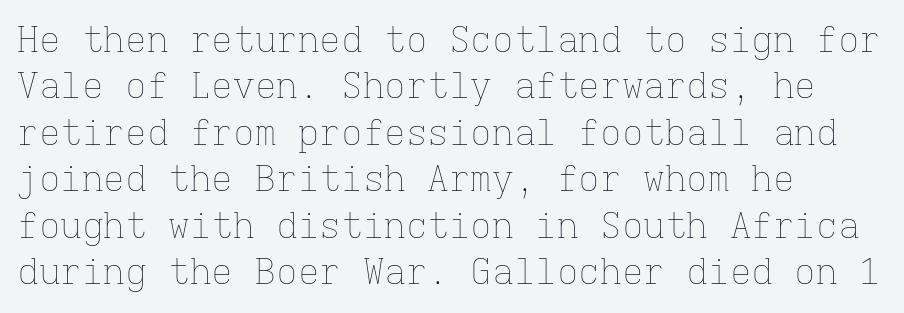
Monospaced: the letters line up in strict vertical columns. All the whitespace from short lines collects on the right. The face used here is rendered with its standard letterfit. Students, observe: this is what conventionally led text looks like. The lettering stays uniformly vertical, giving the passage a roman look.
